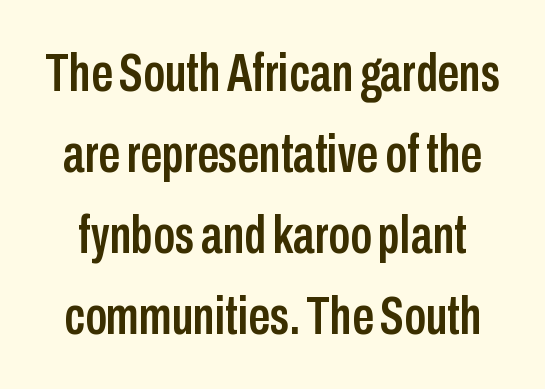
The image shows 54 px condensed sans-serif type, upright; set normal line spacing (1.5x), normal letter spacing, not underlined; low stroke contrast and a medium x-height.
